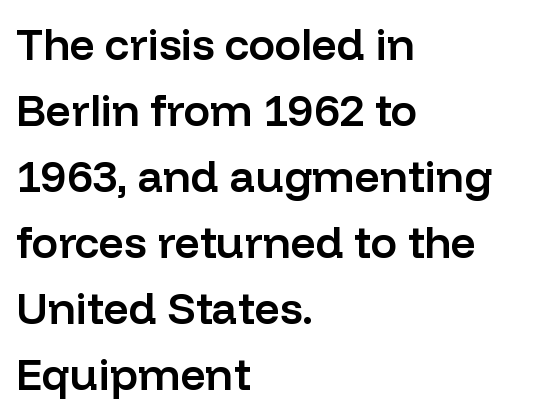
Check where the strokes stop: nothing finishes them off — pure sans. Reading down the block, your eye returns to a fixed left position each line. Do the characters align in a grid? No, the font is proportional. The passage shown is not underscored anywhere.
